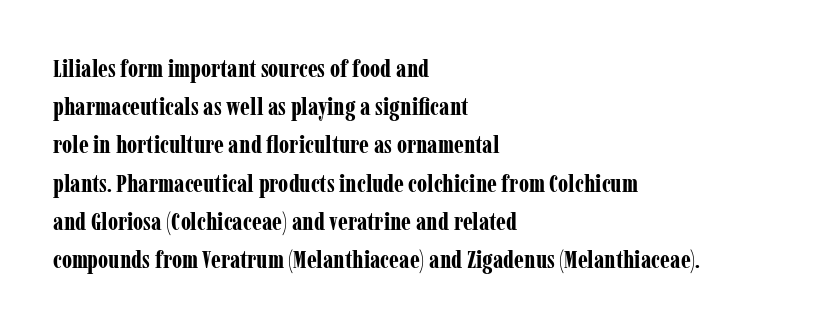
Q: Is the text bold? A: Yes.
Q: Is the text italic (slanted)? A: No, it is upright.
Q: Is the text underlined? A: No.
Q: How is the paragraph aligned? A: Left-aligned.
Q: Is the spacing between letters normal or unusually wide? A: Normal.
Q: Is the spacing between lines tight, normal or loose? A: Normal.
